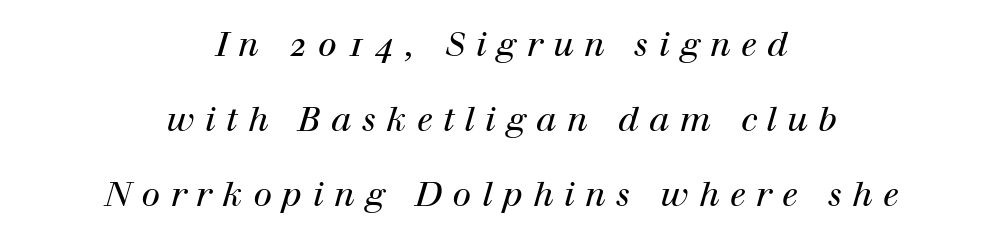
Q: Is the text bold? A: No.
Q: Is the text italic (slanted)? A: Yes, it leans right by about 12 degrees.
Q: Is the typeface a serif or a sans-serif typeface? A: Serif.
Q: Is the text underlined? A: No.
Q: How is the paragraph aligned? A: Centered.
Q: Is the spacing between letters normal or unusually wide? A: Unusually wide.
Q: Is the spacing between lines tight, normal or loose? A: Loose.
Q: Width (condensed, normal, or wide)? A: Normal.
Q: Stroke contrast? A: High.
Q: x-height? A: Medium.
Q: Monospaced? A: No.
